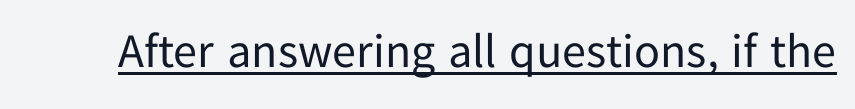
Q: Is the text bold? A: No.
Q: Is the text italic (slanted)? A: No, it is upright.
Q: Is the typeface a serif or a sans-serif typeface? A: Sans-serif.
Q: Is the text underlined? A: Yes.
Q: Is the spacing between letters normal or unusually wide? A: Normal.
Q: Width (condensed, normal, or wide)? A: Normal.
Q: Stroke contrast? A: Low.
Q: x-height? A: Medium.
Q: Monospaced? A: No.
